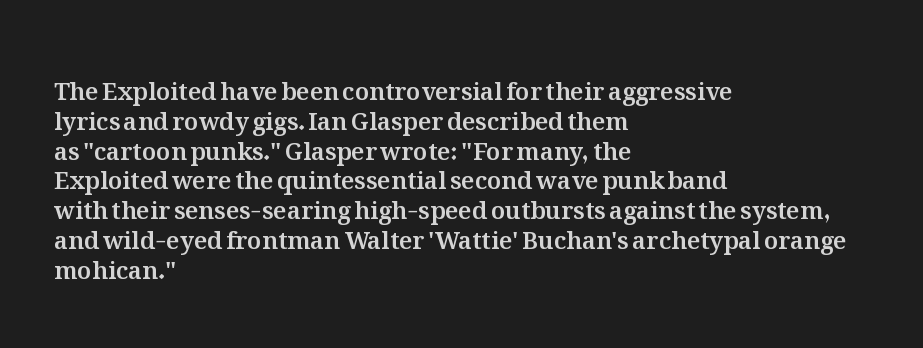
This sample uses an upright cut, with every glyph sitting square on the baseline. The space beneath each line is pristine and unruled. Short note: letters normally spaced. A classic flush-left, rag-right setting is used for this passage.
